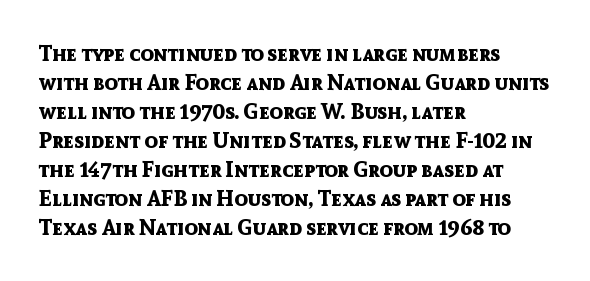
Q: Is the text bold? A: Yes.
Q: Is the text italic (slanted)? A: No, it is upright.
Q: Is the text underlined? A: No.
Q: How is the paragraph aligned? A: Left-aligned.
Q: Is the spacing between letters normal or unusually wide? A: Normal.
Q: Is the spacing between lines tight, normal or loose? A: Normal.
